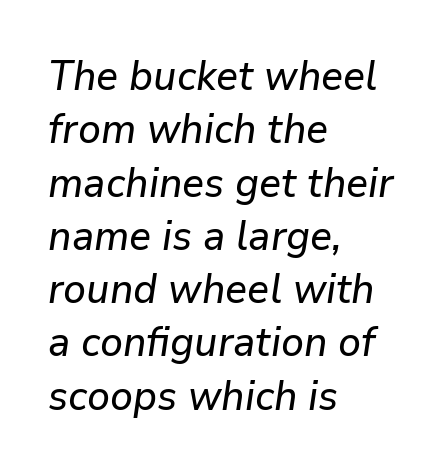
{"italic": "yes", "lean": "right", "slant_degrees": 9, "width": "normal", "stroke_contrast": "low", "x_height": "medium", "monospaced": "no", "underline": "no", "align": "left", "line_spacing": "normal", "line_spacing_ratio": 1.3, "letter_spacing": "normal", "letter_spacing_em": 0.0, "glyph_px": 41}
